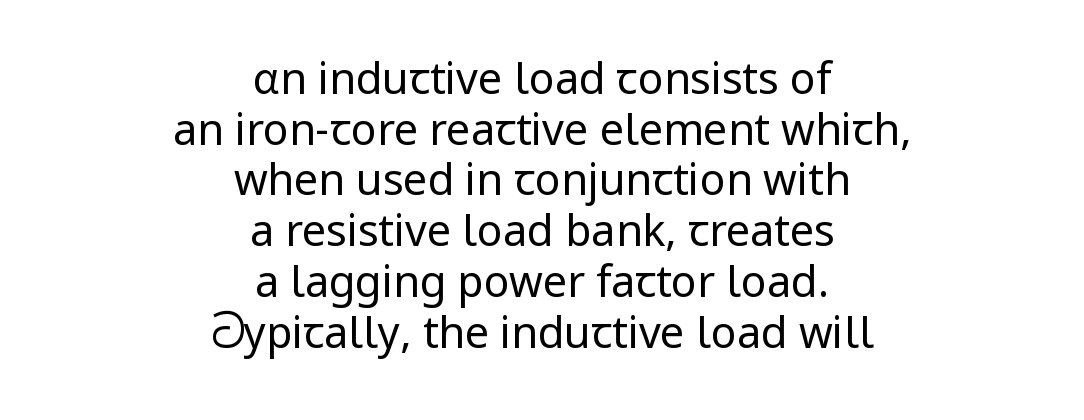
Q: Is the text bold? A: No.
Q: Is the text italic (slanted)? A: No, it is upright.
Q: Is the typeface a serif or a sans-serif typeface? A: Sans-serif.
Q: Is the text underlined? A: No.
Q: How is the paragraph aligned? A: Centered.
Q: Is the spacing between letters normal or unusually wide? A: Normal.
Q: Width (condensed, normal, or wide)? A: Normal.
Q: Stroke contrast? A: Low.
Q: x-height? A: Medium.
Q: Monospaced? A: No.
